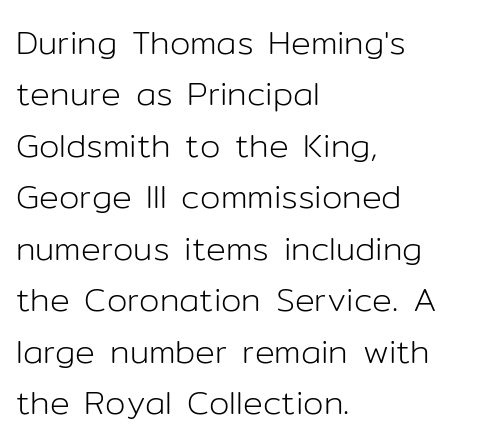
The image shows 33 px light sans-serif type, upright; set left-aligned, normal line spacing (1.56x), normal letter spacing, not underlined; low stroke contrast and a medium x-height.
